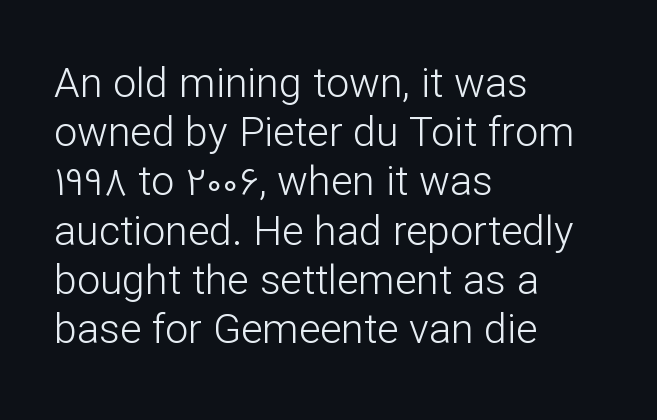
The image shows 41 px light sans-serif type, upright; set left-aligned, line spacing 1.2x, normal letter spacing, not underlined; low stroke contrast and a medium x-height.
